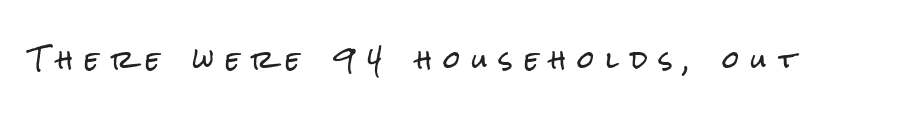
{"italic": "no", "underline": "no", "letter_spacing": "wide", "letter_spacing_em": 0.49, "glyph_px": 24}
